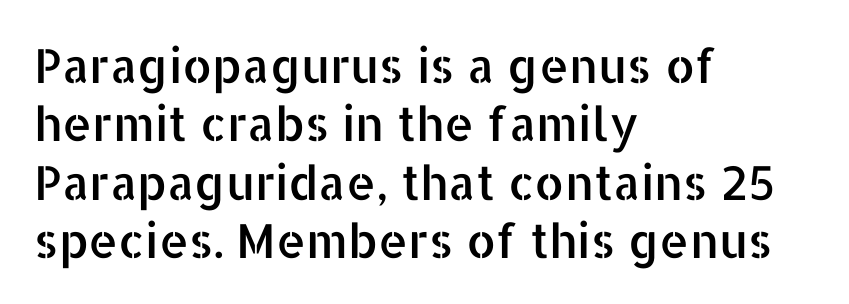
Is there any slant? The stems are plumb. This sample uses plain, unmodified letter spacing. You can tell from the bare stems that sans-serif type was used. If you drew a ruler down the left edge, every line would touch it.
